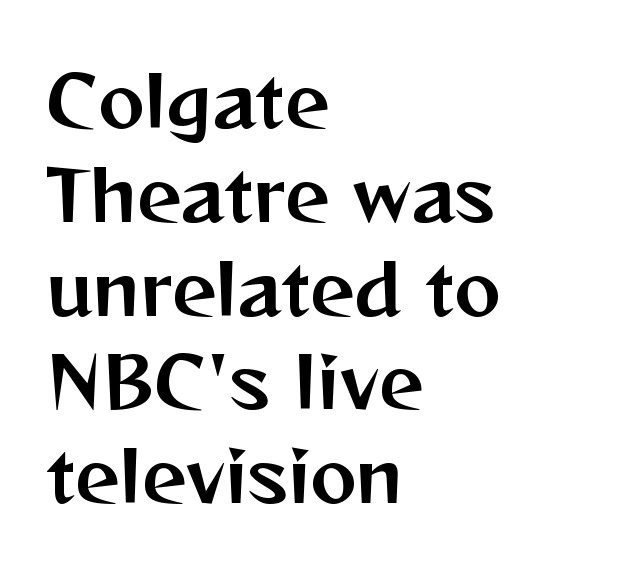
The typography opts for an upright posture over an oblique one. Note: no serifs on the glyphs. A student would call this left alignment; a typographer would say flush left, rag right. One glance says typical: line gaps are just what's usual.
